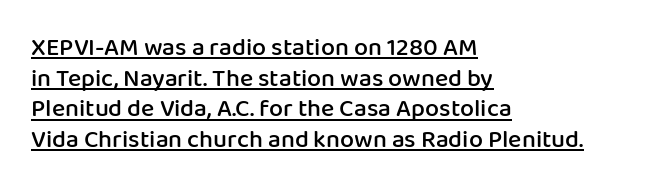
{"italic": "no", "bold": "semi", "underline": "yes", "align": "left", "line_spacing_ratio": 1.23, "letter_spacing": "normal", "letter_spacing_em": 0.0, "glyph_px": 25}
